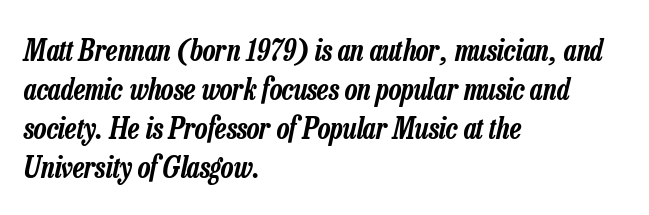
{"italic": "yes", "lean": "right", "slant_degrees": 13, "width": "condensed", "stroke_contrast": "low", "x_height": "medium", "monospaced": "no", "underline": "no", "align": "left", "line_spacing": "normal", "line_spacing_ratio": 1.34, "letter_spacing": "normal", "letter_spacing_em": 0.0, "glyph_px": 29}
